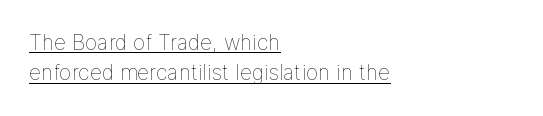
Q: Is the text bold? A: No.
Q: Is the text italic (slanted)? A: No, it is upright.
Q: Is the text underlined? A: Yes.
Q: How is the paragraph aligned? A: Left-aligned.
Q: Is the spacing between letters normal or unusually wide? A: Normal.
Q: Is the spacing between lines tight, normal or loose? A: Normal.
